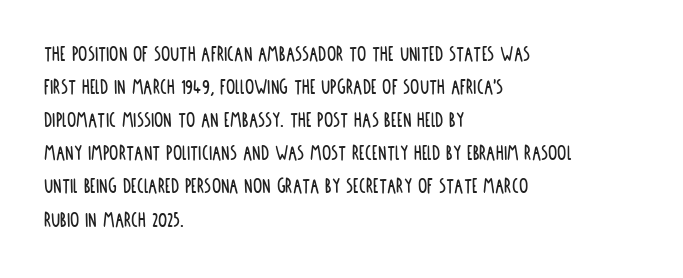
{"italic": "no", "underline": "no", "align": "left", "line_spacing": "normal", "line_spacing_ratio": 1.44, "letter_spacing": "normal", "letter_spacing_em": 0.0, "glyph_px": 23}
